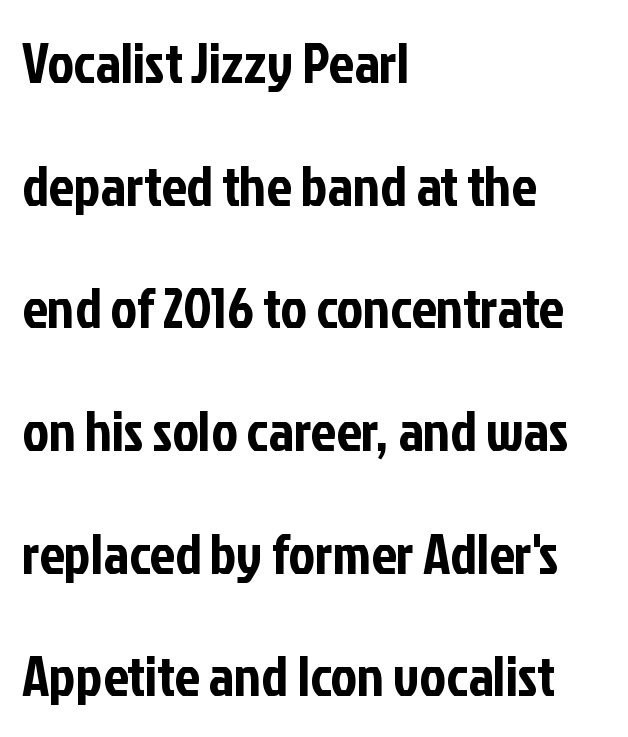
Q: Is the text italic (slanted)? A: No, it is upright.
Q: Is the typeface a serif or a sans-serif typeface? A: Sans-serif.
Q: Is the text underlined? A: No.
Q: How is the paragraph aligned? A: Left-aligned.
Q: Is the spacing between letters normal or unusually wide? A: Normal.
Q: Is the spacing between lines tight, normal or loose? A: Loose.
Q: Width (condensed, normal, or wide)? A: Condensed.
Q: Stroke contrast? A: Low.
Q: x-height? A: Medium.
Q: Monospaced? A: No.
